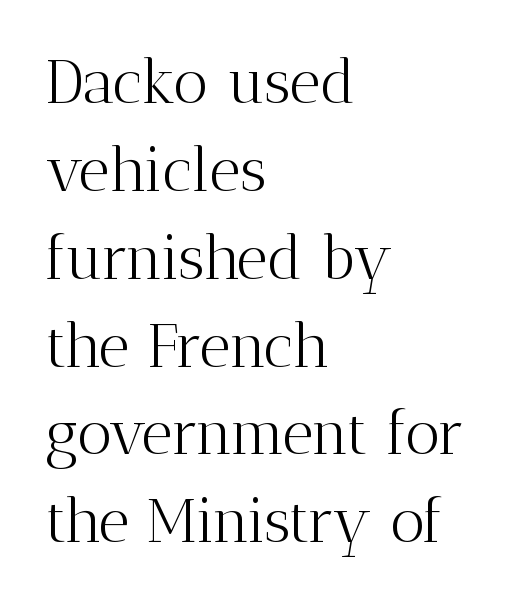
The image shows 61 px light serif type, upright; set left-aligned, normal line spacing (1.44x), normal letter spacing, not underlined; medium stroke contrast and a medium x-height.
